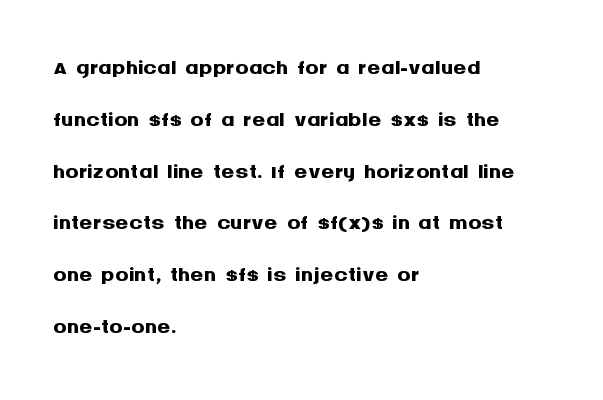
The typography opts for an upright posture over an oblique one. The glyphs have the mass of a bold cut. If you measured baseline to baseline, you'd find a middling distance. Here the designer chose a conventional face with non-uniform glyph widths. Typographically, this falls in the sans-serif category. The gaps between neighbouring characters are ordinary and unremarkable.
